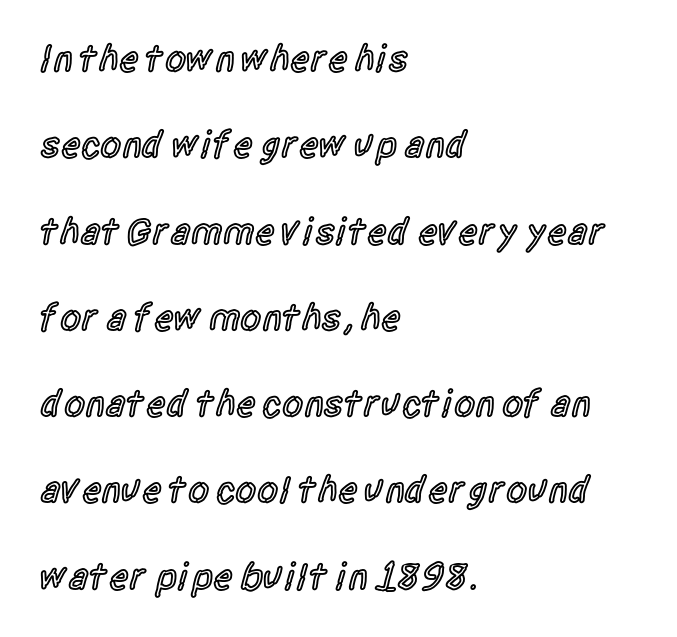
Q: Is the text bold? A: Semi-bold.
Q: Is the text italic (slanted)? A: Yes.
Q: Is the typeface a serif or a sans-serif typeface? A: Sans-serif.
Q: Is the text underlined? A: No.
Q: How is the paragraph aligned? A: Left-aligned.
Q: Is the spacing between letters normal or unusually wide? A: Normal.
Q: Is the spacing between lines tight, normal or loose? A: Loose.
Q: Width (condensed, normal, or wide)? A: Condensed.
Q: x-height? A: Large.
Q: Monospaced? A: No.
